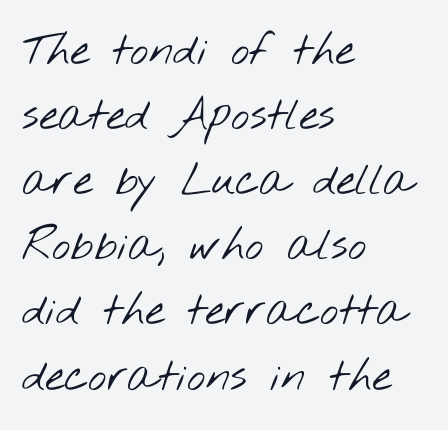
The image shows 44 px light, wide sans-serif type; set left-aligned, normal line spacing (1.48x), normal letter spacing, not underlined; low stroke contrast and a small x-height.
